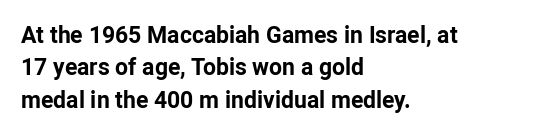
The image shows 23 px bold type, upright; set left-aligned, normal line spacing (1.41x), normal letter spacing, not underlined.
